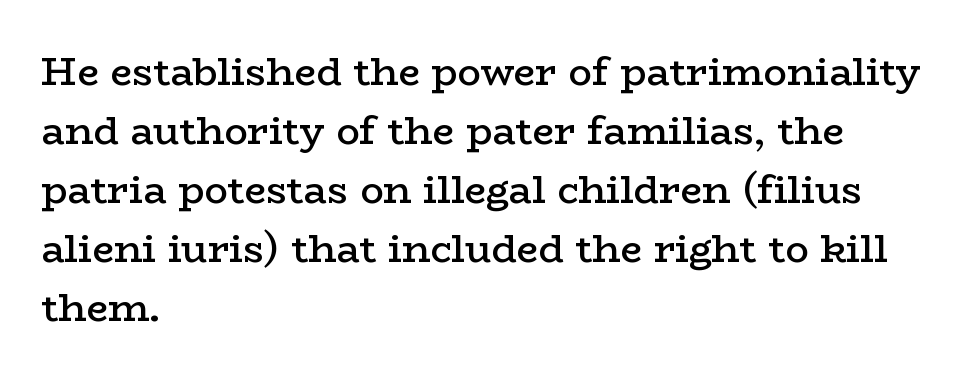
The image shows 39 px semibold, wide serif type, upright; set left-aligned, normal line spacing (1.51x), normal letter spacing, not underlined; low stroke contrast and a medium x-height.
